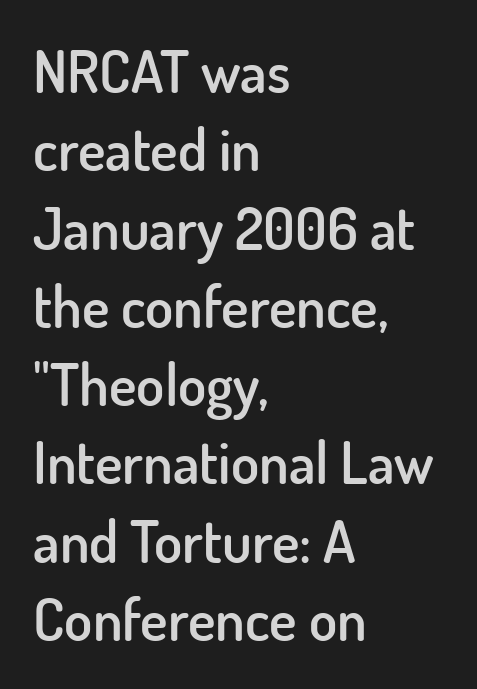
The image shows 58 px semibold sans-serif type, upright; set left-aligned, normal line spacing (1.35x), normal letter spacing, not underlined; low stroke contrast and a small x-height.
